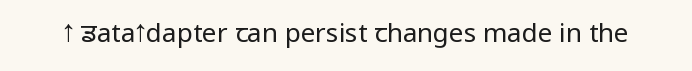
Q: Is the text bold? A: No.
Q: Is the text italic (slanted)? A: No, it is upright.
Q: Is the text underlined? A: No.
Q: Is the spacing between letters normal or unusually wide? A: Normal.
